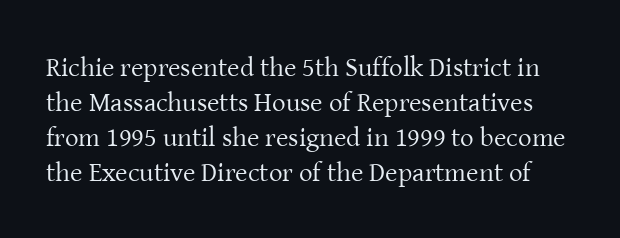
{"italic": "no", "bold": "no", "underline": "no", "line_spacing": "normal", "line_spacing_ratio": 1.3, "letter_spacing": "normal", "letter_spacing_em": 0.0, "glyph_px": 27}
